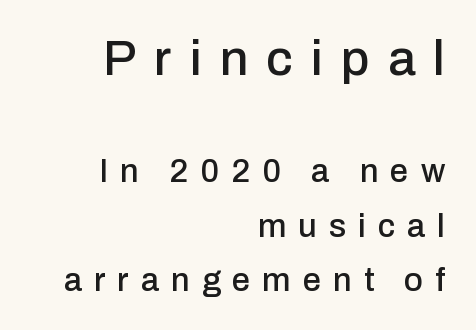
The image shows 50 px sans-serif type, upright; set right-aligned, normal line spacing (1.65x), unusually wide letter spacing (+0.36 em), not underlined; the first (top) block is 1.52x larger; low stroke contrast and a medium x-height.
